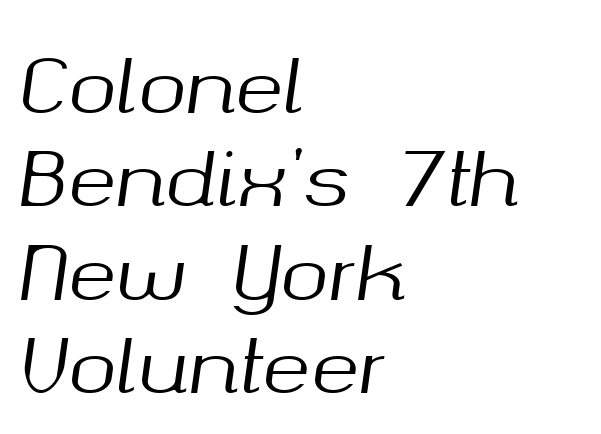
The image shows 73 px text type, italic (leaning right); set left-aligned, normal line spacing (1.28x), normal letter spacing, not underlined; medium stroke contrast and a medium x-height.
